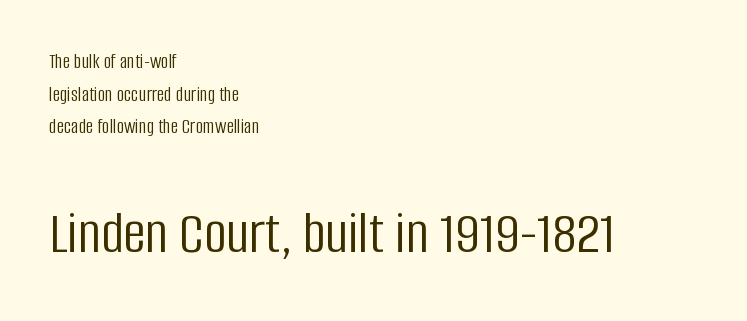
{"serif": "no", "italic": "no", "bold": "no", "weight": "light", "width": "condensed", "stroke_contrast": "low", "x_height": "large", "monospaced": "no", "underline": "no", "align": "left", "line_spacing": "normal", "line_spacing_ratio": 1.55, "letter_spacing": "normal", "letter_spacing_em": 0.0, "larger_block": "second", "size_ratio": 2.95, "glyph_px": 62}
